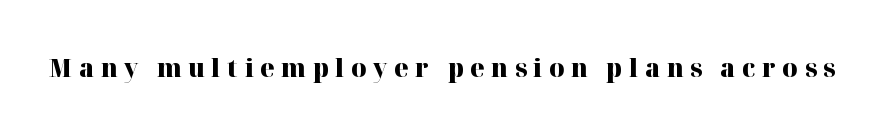
Q: Is the text bold? A: Yes.
Q: Is the text italic (slanted)? A: No, it is upright.
Q: Is the text underlined? A: No.
Q: Is the spacing between letters normal or unusually wide? A: Unusually wide.
